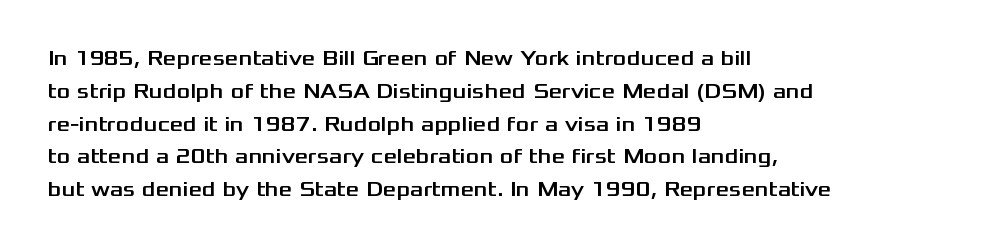
Q: Is the text italic (slanted)? A: No, it is upright.
Q: Is the text underlined? A: No.
Q: How is the paragraph aligned? A: Left-aligned.
Q: Is the spacing between letters normal or unusually wide? A: Normal.
Q: Is the spacing between lines tight, normal or loose? A: Normal.
